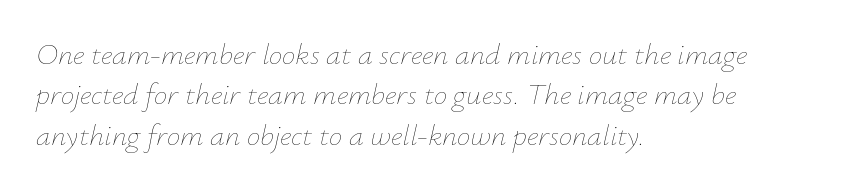
Q: Is the text bold? A: No.
Q: Is the text italic (slanted)? A: Yes, it leans right by about 12 degrees.
Q: Is the text underlined? A: No.
Q: How is the paragraph aligned? A: Left-aligned.
Q: Is the spacing between letters normal or unusually wide? A: Normal.
Q: Is the spacing between lines tight, normal or loose? A: Normal.
Q: Width (condensed, normal, or wide)? A: Normal.
Q: Stroke contrast? A: Low.
Q: x-height? A: Small.
Q: Monospaced? A: No.
